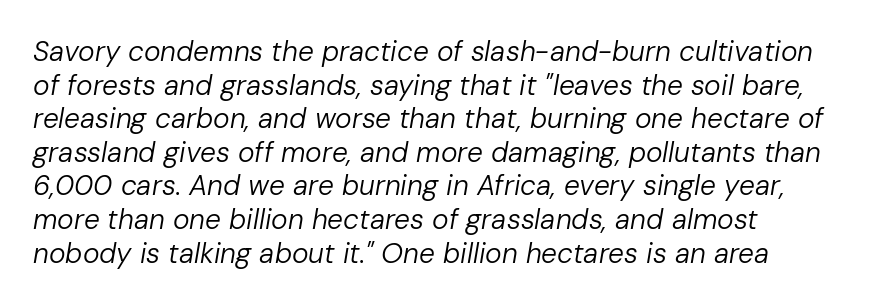
The image shows 28 px regular-weight type, italic (leaning right); set left-aligned, line spacing 1.2x, normal letter spacing, not underlined; low stroke contrast and a medium x-height.
